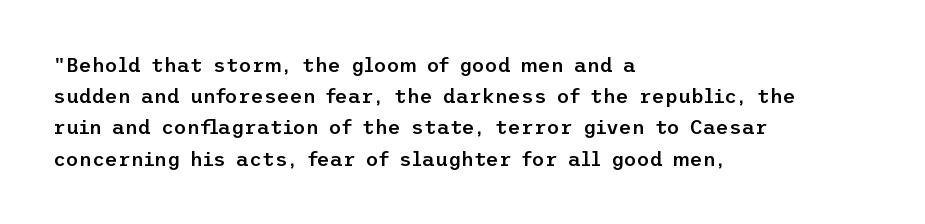
Q: Is the text bold? A: Semi-bold.
Q: Is the text italic (slanted)? A: No, it is upright.
Q: Is the text underlined? A: No.
Q: How is the paragraph aligned? A: Left-aligned.
Q: Is the spacing between letters normal or unusually wide? A: Normal.
Q: Is the spacing between lines tight, normal or loose? A: Normal.
